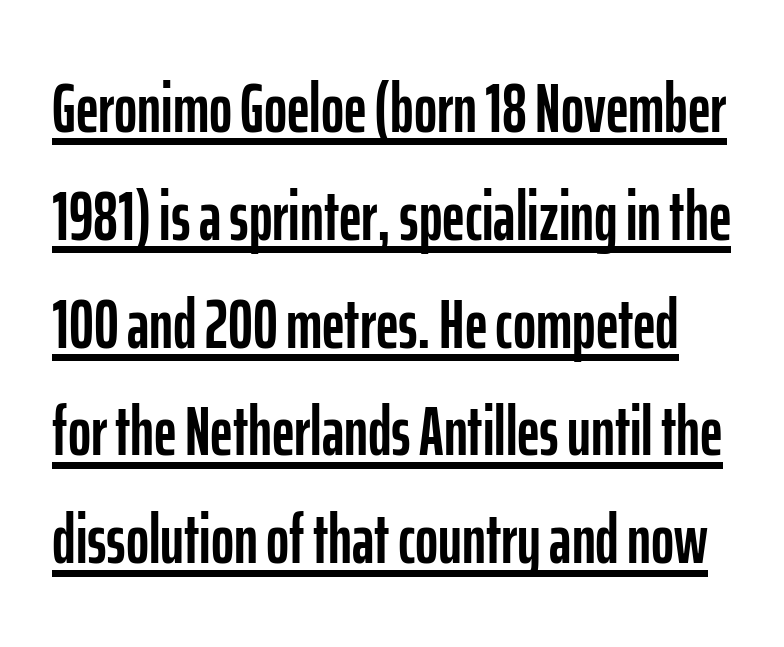
Style check: upright. Leading matches the norm, producing a regular column. This sample carries an underscore along the baseline area. These lines are rendered in a variable-pitch font.
